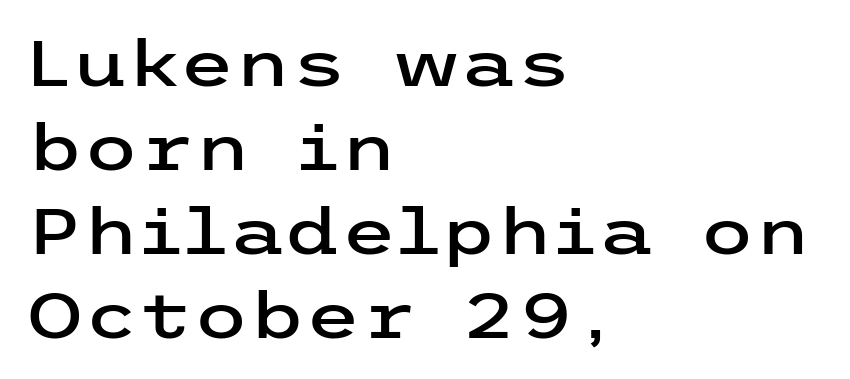
The image shows 64 px wide sans-serif type, upright; set left-aligned, normal line spacing (1.31x), normal letter spacing, not underlined; low stroke contrast and a medium x-height.
